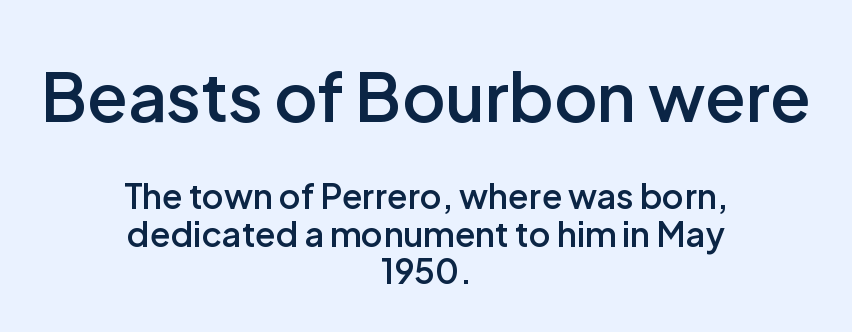
Each line is balanced around a shared central axis. Does the weight exceed regular? Yes, but only to semibold. In terms of letterspacing, this is plain default setting. Nope, not italic — everything's standing straight. Cramped leading. Here the designer chose a conventional face with non-uniform glyph widths.
